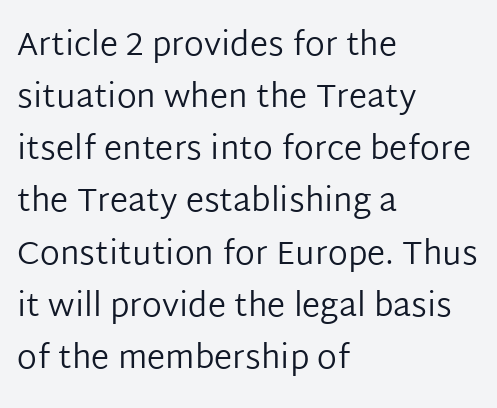
Anything drawn beneath the words? Only blank space. Caption: multi-line text, flush left, ragged right. Is this a fixed-width face? No — the glyphs have proportional, varying widths. The passage shown stacks its lines at a standard gap. Italic: no, the glyphs are upright roman.
